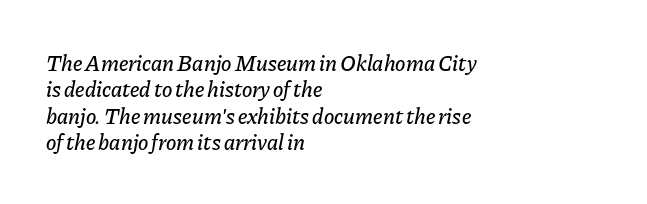
{"italic": "yes", "lean": "right", "slant_degrees": 11, "underline": "no", "align": "left", "line_spacing_ratio": 1.2, "letter_spacing": "normal", "letter_spacing_em": 0.0, "glyph_px": 22}
